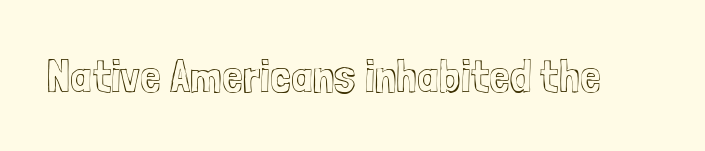
Q: Is the text italic (slanted)? A: No, it is upright.
Q: Is the text underlined? A: No.
Q: Is the spacing between letters normal or unusually wide? A: Normal.
Q: Width (condensed, normal, or wide)? A: Condensed.
Q: x-height? A: Medium.
Q: Monospaced? A: No.
